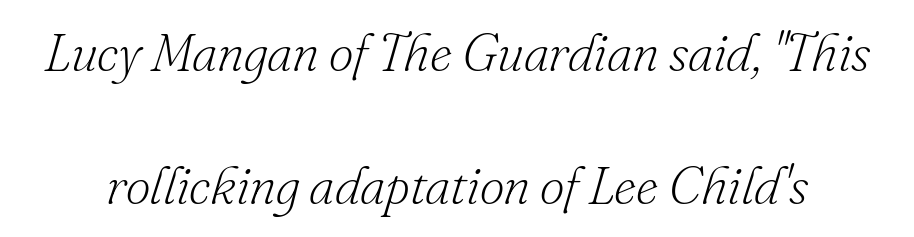
Q: Is the text bold? A: No.
Q: Is the text italic (slanted)? A: Yes, it leans right by about 16 degrees.
Q: Is the typeface a serif or a sans-serif typeface? A: Serif.
Q: Is the text underlined? A: No.
Q: Is the spacing between letters normal or unusually wide? A: Normal.
Q: Is the spacing between lines tight, normal or loose? A: Loose.
Q: Width (condensed, normal, or wide)? A: Normal.
Q: Stroke contrast? A: Low.
Q: x-height? A: Small.
Q: Monospaced? A: No.
